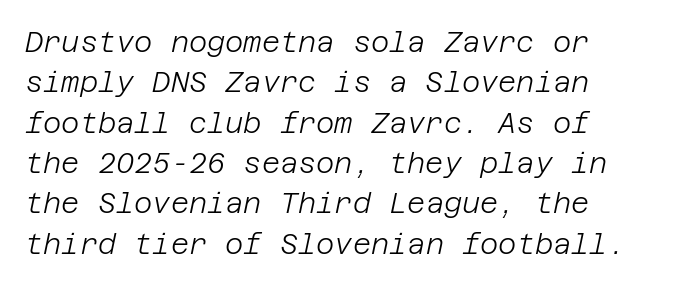
{"italic": "yes", "lean": "right", "slant_degrees": 12, "bold": "no", "weight": "light", "width": "normal", "stroke_contrast": "low", "x_height": "large", "underline": "no", "align": "left", "line_spacing": "normal", "line_spacing_ratio": 1.44, "letter_spacing": "normal", "letter_spacing_em": 0.0, "glyph_px": 28}
